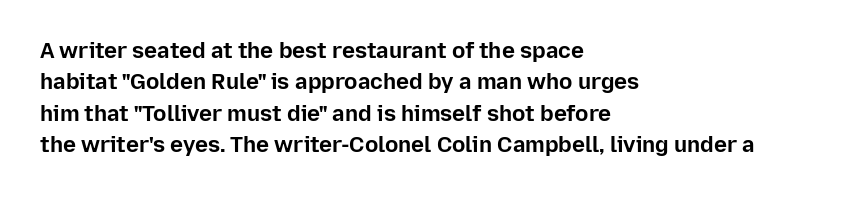
Q: Is the text bold? A: Yes.
Q: Is the text italic (slanted)? A: No, it is upright.
Q: Is the text underlined? A: No.
Q: How is the paragraph aligned? A: Left-aligned.
Q: Is the spacing between letters normal or unusually wide? A: Normal.
Q: Is the spacing between lines tight, normal or loose? A: Normal.
